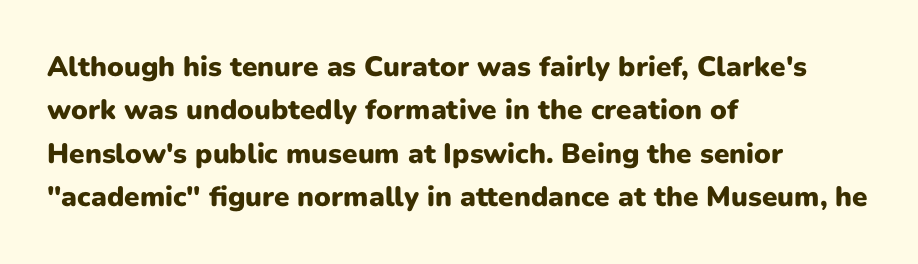
{"serif": "no", "italic": "no", "bold": "yes", "weight": "heavy", "width": "normal", "stroke_contrast": "low", "x_height": "medium", "monospaced": "no", "underline": "no", "align": "left", "line_spacing": "normal", "line_spacing_ratio": 1.55, "letter_spacing": "normal", "letter_spacing_em": 0.0, "glyph_px": 28}
